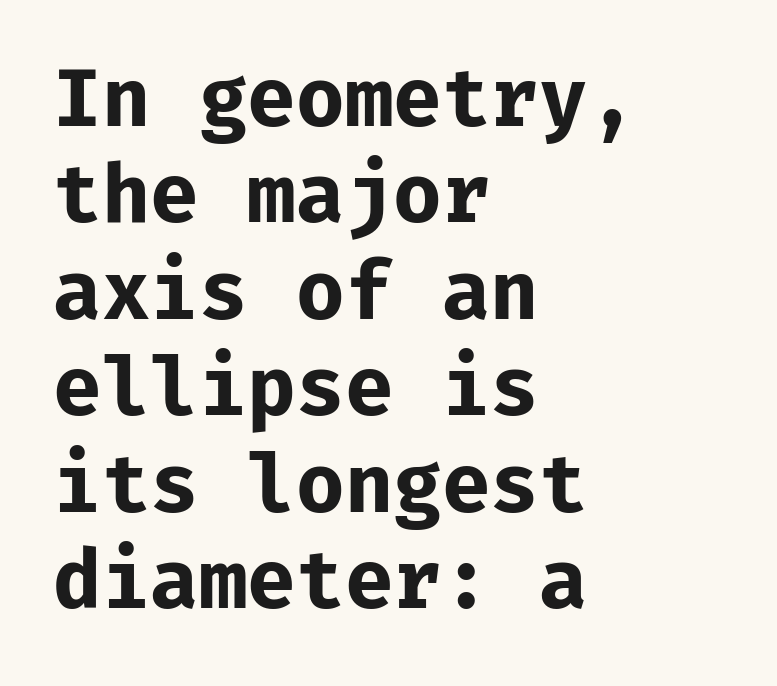
{"serif": "no", "italic": "no", "bold": "yes", "weight": "bold", "width": "normal", "stroke_contrast": "low", "x_height": "medium", "underline": "no", "align": "left", "line_spacing_ratio": 1.22, "letter_spacing": "normal", "letter_spacing_em": 0.0, "glyph_px": 79}
